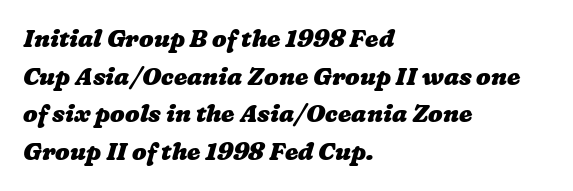
{"bold": "yes", "underline": "no", "align": "left", "line_spacing": "normal", "line_spacing_ratio": 1.57, "letter_spacing": "normal", "letter_spacing_em": 0.0, "glyph_px": 24}
